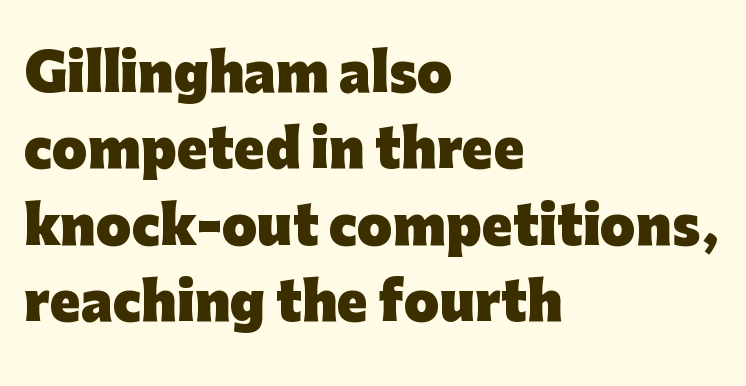
The image shows 51 px heavy sans-serif type, upright; set left-aligned, normal line spacing (1.5x), normal letter spacing, not underlined; low stroke contrast and a medium x-height.
